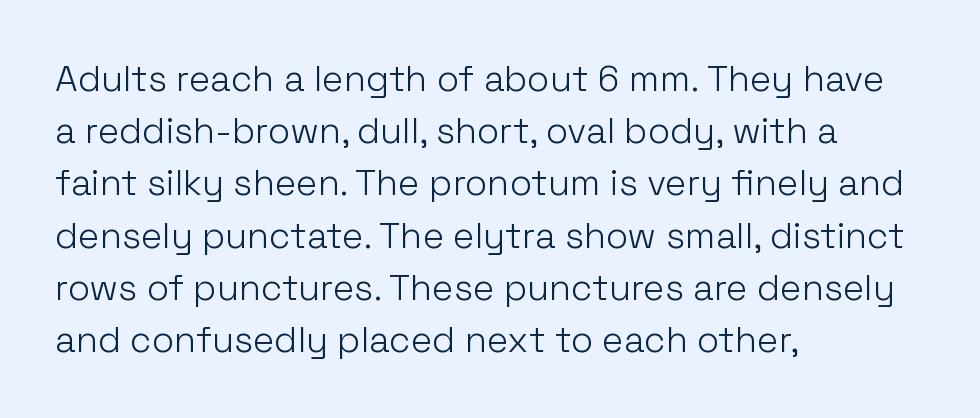
The passage shown is typed in a proportional face where columns would drift. A typesetter would call this leading conventional body-copy spacing. When letters stand straight like this, we call the style roman or upright. Decoration check: the copy has no underline.
